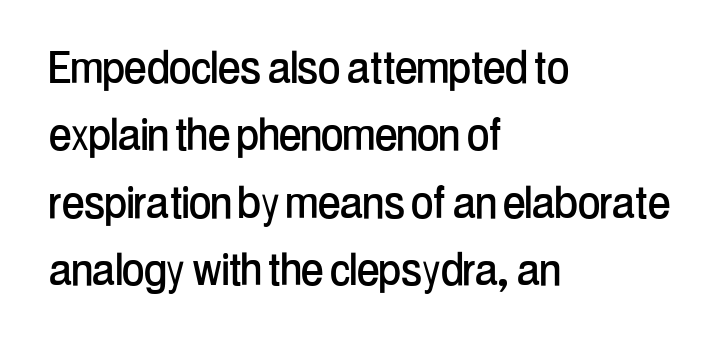
Q: Is the text italic (slanted)? A: No, it is upright.
Q: Is the typeface a serif or a sans-serif typeface? A: Sans-serif.
Q: Is the text underlined? A: No.
Q: How is the paragraph aligned? A: Left-aligned.
Q: Is the spacing between letters normal or unusually wide? A: Normal.
Q: Is the spacing between lines tight, normal or loose? A: Normal.
Q: Width (condensed, normal, or wide)? A: Condensed.
Q: Stroke contrast? A: Low.
Q: x-height? A: Medium.
Q: Monospaced? A: No.
